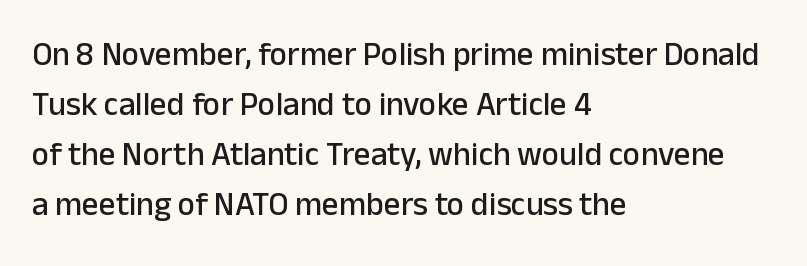
Q: Is the text italic (slanted)? A: No, it is upright.
Q: Is the typeface a serif or a sans-serif typeface? A: Sans-serif.
Q: Is the text underlined? A: No.
Q: How is the paragraph aligned? A: Left-aligned.
Q: Is the spacing between letters normal or unusually wide? A: Normal.
Q: Is the spacing between lines tight, normal or loose? A: Normal.
Q: Width (condensed, normal, or wide)? A: Normal.
Q: Stroke contrast? A: Low.
Q: x-height? A: Medium.
Q: Monospaced? A: No.
